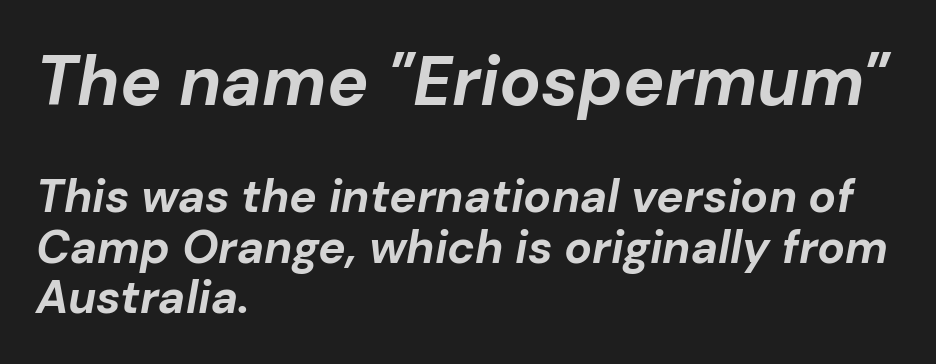
Q: Is the text bold? A: Yes.
Q: Is the text italic (slanted)? A: Yes, it leans right by about 10 degrees.
Q: Is the text underlined? A: No.
Q: How is the paragraph aligned? A: Left-aligned.
Q: Is the spacing between letters normal or unusually wide? A: Normal.
Q: Is the spacing between lines tight, normal or loose? A: Tight.
Q: Which block of text is set in a larger size, the first (top) or the second (bottom)? A: The first (top) one.
Q: Width (condensed, normal, or wide)? A: Normal.
Q: Stroke contrast? A: Low.
Q: x-height? A: Medium.
Q: Monospaced? A: No.
